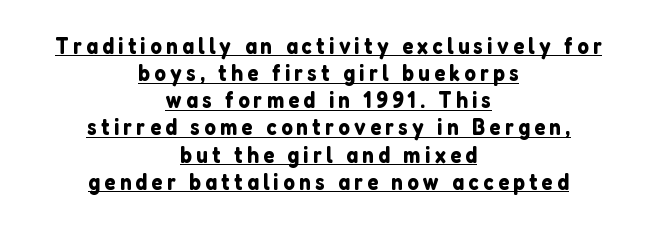
Q: Is the text italic (slanted)? A: No, it is upright.
Q: Is the text underlined? A: Yes.
Q: How is the paragraph aligned? A: Centered.
